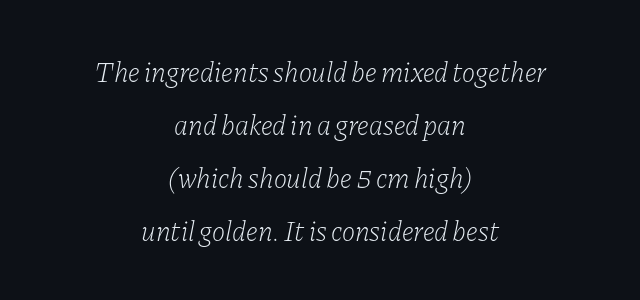
{"serif": "yes", "italic": "yes", "lean": "right", "slant_degrees": 11, "bold": "no", "weight": "light", "width": "normal", "stroke_contrast": "low", "x_height": "medium", "monospaced": "no", "underline": "no", "align": "center", "line_spacing_ratio": 1.89, "letter_spacing": "normal", "letter_spacing_em": 0.0, "glyph_px": 28}
